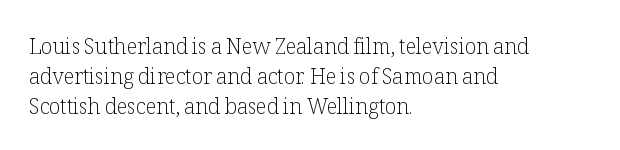
Q: Is the text bold? A: No.
Q: Is the text italic (slanted)? A: No, it is upright.
Q: Is the text underlined? A: No.
Q: How is the paragraph aligned? A: Left-aligned.
Q: Is the spacing between letters normal or unusually wide? A: Normal.
Q: Is the spacing between lines tight, normal or loose? A: Normal.
